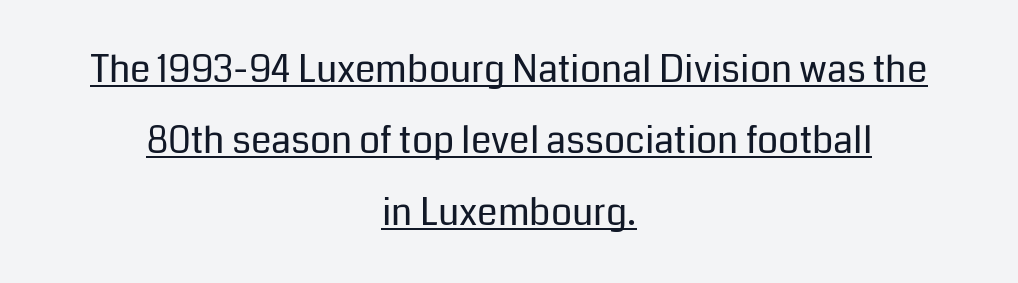
Q: Is the text bold? A: No.
Q: Is the text italic (slanted)? A: No, it is upright.
Q: Is the typeface a serif or a sans-serif typeface? A: Sans-serif.
Q: Is the text underlined? A: Yes.
Q: How is the paragraph aligned? A: Centered.
Q: Is the spacing between letters normal or unusually wide? A: Normal.
Q: Is the spacing between lines tight, normal or loose? A: Loose.
Q: Width (condensed, normal, or wide)? A: Normal.
Q: Stroke contrast? A: Low.
Q: x-height? A: Medium.
Q: Monospaced? A: No.
